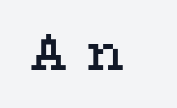
Unlike italic type, these characters show no tilt at all. No chunkiness to these letters — they're not bold. Rule under the text: the space is simply empty. The horizontal fit of the characters is loose and conspicuously gappy. Do the characters align in a grid? No, the font is proportional.
